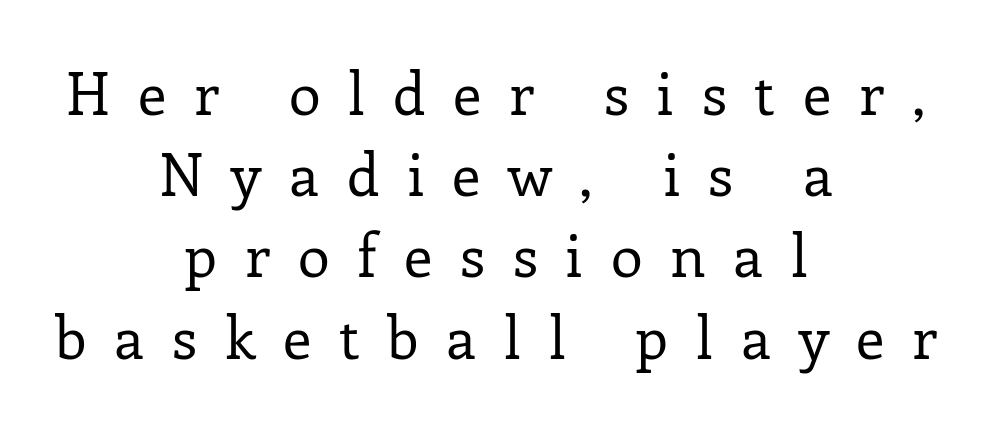
Here the designer chose a conventional face with non-uniform glyph widths. Is the block centered? Yes — each line is placed symmetrically about the middle. Line spacing here is normal. The passage shown is typeset with a serif family. You could only call the tracking loose — the letters float apart. Vertical strokes here are truly vertical.
